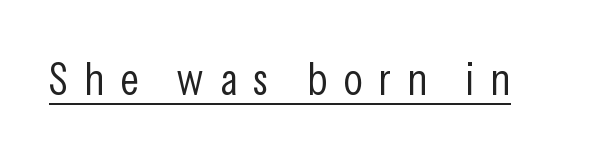
Q: Is the text bold? A: No.
Q: Is the text italic (slanted)? A: No, it is upright.
Q: Is the typeface a serif or a sans-serif typeface? A: Sans-serif.
Q: Is the text underlined? A: Yes.
Q: Is the spacing between letters normal or unusually wide? A: Unusually wide.
Q: Width (condensed, normal, or wide)? A: Condensed.
Q: Stroke contrast? A: Low.
Q: x-height? A: Medium.
Q: Monospaced? A: No.
